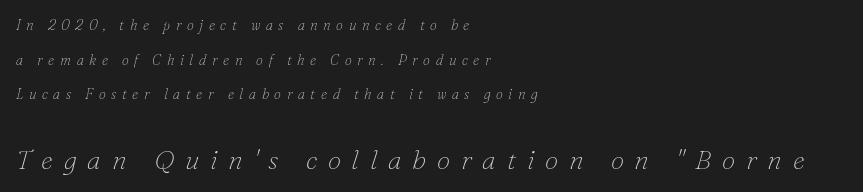
Q: Is the text bold? A: No.
Q: Is the text italic (slanted)? A: Yes, it leans right by about 16 degrees.
Q: Is the text underlined? A: No.
Q: How is the paragraph aligned? A: Left-aligned.
Q: Is the spacing between letters normal or unusually wide? A: Unusually wide.
Q: Is the spacing between lines tight, normal or loose? A: Loose.
Q: Which block of text is set in a larger size, the first (top) or the second (bottom)? A: The second (bottom) one.
